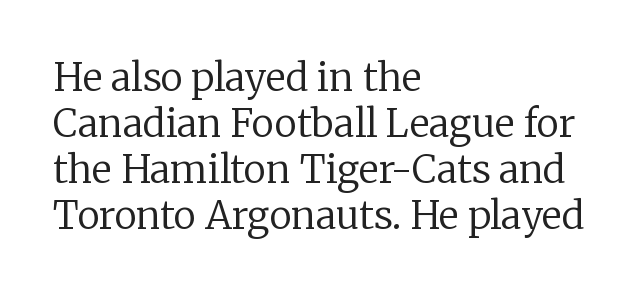
The image shows 38 px regular-weight serif type, upright; set left-aligned, line spacing 1.21x, normal letter spacing, not underlined; low stroke contrast and a medium x-height.
